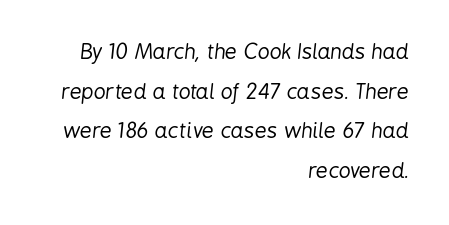
The image shows 21 px text type, italic (leaning right); set right-aligned, line spacing 1.89x, normal letter spacing, not underlined.
